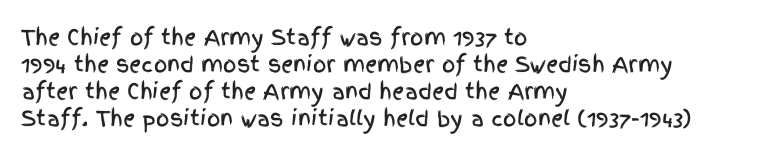
The image shows 21 px text type, upright; set left-aligned, normal line spacing (1.28x), normal letter spacing, not underlined.
